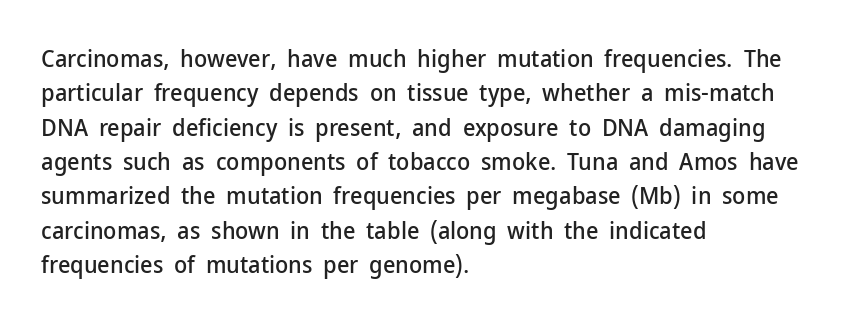
Q: Is the text italic (slanted)? A: No, it is upright.
Q: Is the text underlined? A: No.
Q: How is the paragraph aligned? A: Left-aligned.
Q: Is the spacing between letters normal or unusually wide? A: Normal.
Q: Is the spacing between lines tight, normal or loose? A: Normal.
